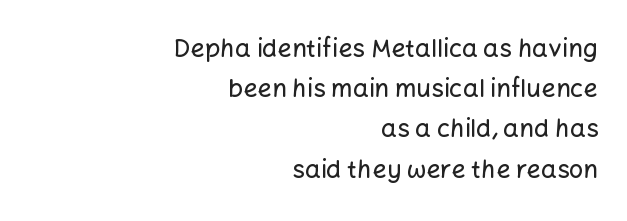
Characters remain perfectly vertical along every line. The foot of each line stays bare and open. In terms of letterspacing, this is plain default setting. Which margin do the lines hug? The right one — the left edge is uneven. How would I describe the line gaps? Plain and ordinary.
